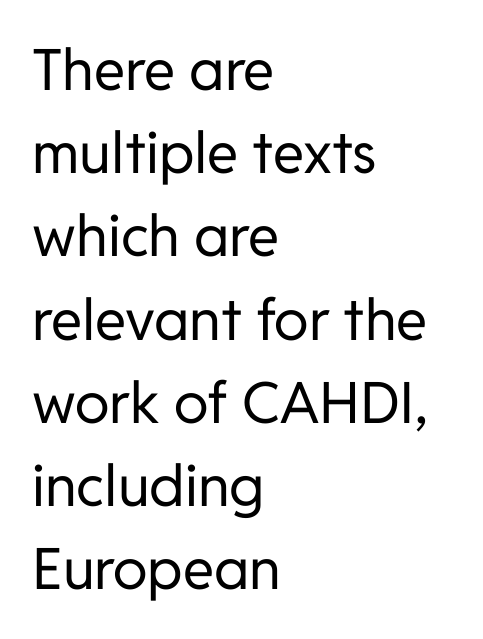
Typographically, this falls in the sans-serif category. Varying glyph widths throughout — classic text-font behaviour. The font is comparable to plain body text, perhaps lighter. Compared with typical paragraphs, the rows here are spaced about the same. Lines of text with bare space underneath.
